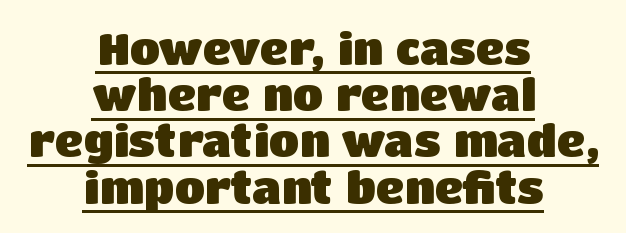
The image shows 44 px heavy sans-serif type, upright; set centered, tight line spacing (1.05x), normal letter spacing, underlined; low stroke contrast and a large x-height.
